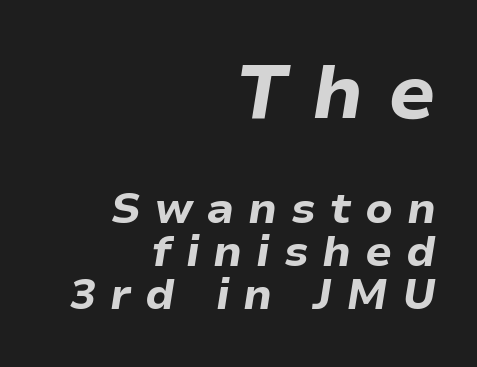
The image shows 76 px bold type, italic (leaning right); set right-aligned, tight line spacing (1.01x), unusually wide letter spacing (+0.32 em), not underlined; the first (top) block is 1.77x larger; low stroke contrast and a medium x-height.
